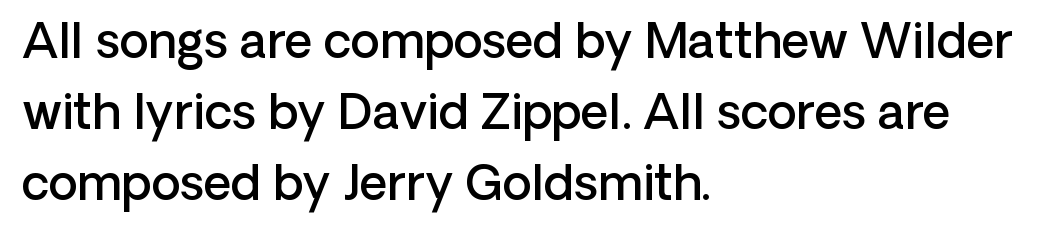
The image shows 48 px semibold sans-serif type, upright; set left-aligned, normal line spacing (1.48x), normal letter spacing, not underlined; low stroke contrast and a medium x-height.
